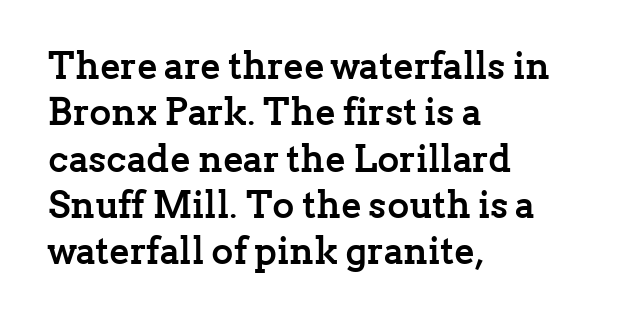
{"serif": "yes", "italic": "no", "bold": "yes", "weight": "semibold", "width": "normal", "stroke_contrast": "low", "x_height": "medium", "monospaced": "no", "underline": "no", "align": "left", "line_spacing_ratio": 1.22, "letter_spacing": "normal", "letter_spacing_em": 0.0, "glyph_px": 38}
